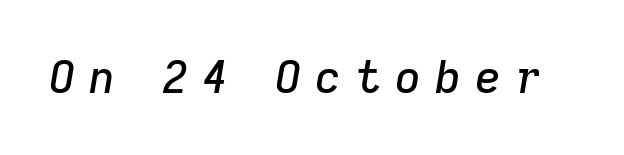
The image shows 45 px text type, italic (leaning right); set unusually wide letter spacing (+0.31 em), not underlined; low stroke contrast and a medium x-height.
